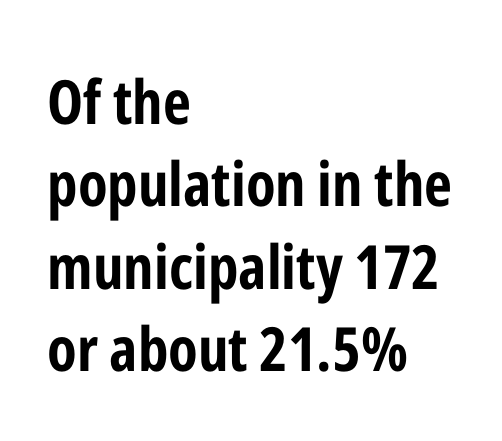
The image shows 61 px bold, condensed sans-serif type, upright; set left-aligned, normal line spacing (1.35x), normal letter spacing, not underlined; low stroke contrast and a medium x-height.
